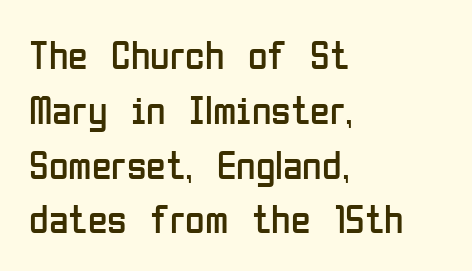
Q: Is the text bold? A: No.
Q: Is the text italic (slanted)? A: No, it is upright.
Q: Is the typeface a serif or a sans-serif typeface? A: Sans-serif.
Q: Is the text underlined? A: No.
Q: How is the paragraph aligned? A: Left-aligned.
Q: Is the spacing between letters normal or unusually wide? A: Normal.
Q: Is the spacing between lines tight, normal or loose? A: Normal.
Q: Width (condensed, normal, or wide)? A: Condensed.
Q: Stroke contrast? A: Low.
Q: x-height? A: Medium.
Q: Monospaced? A: No.
